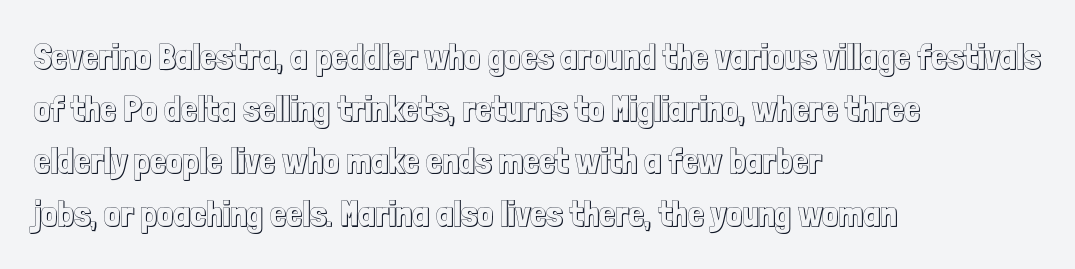
This sample has the flowing, uneven cadence of proportional lettering. What stands out about the letter spacing? Nothing — it is the standard amount. Unmarked baselines from the first word to the last. Notice how descenders clear the ascenders below comfortably — that's standard leading. These lines are set flush left with a ragged right edge.
